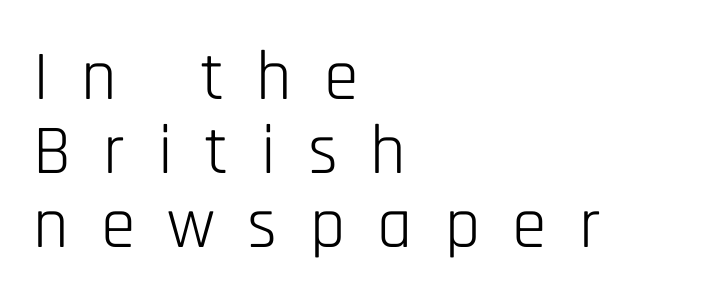
Is there any slant? The stems are plumb. A student would call this left alignment; a typographer would say flush left, rag right. Honestly, there is no underline to notice here at all. Nothing sits at the stroke ends, so this counts as sans-serif.
